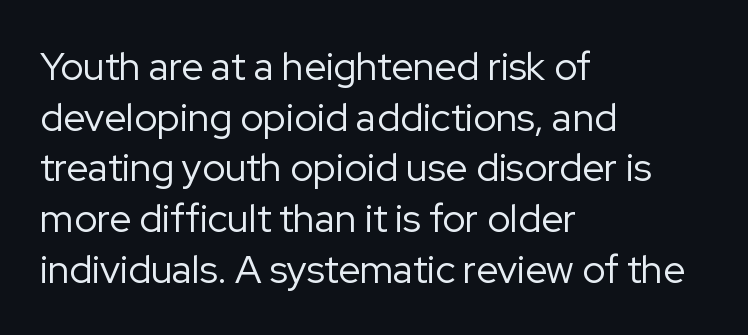
The image shows 39 px regular-weight sans-serif type, upright; set left-aligned, normal line spacing (1.3x), normal letter spacing, not underlined; low stroke contrast and a medium x-height.
